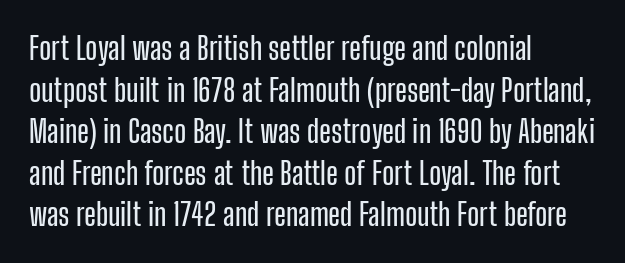
Q: Is the text italic (slanted)? A: No, it is upright.
Q: Is the typeface a serif or a sans-serif typeface? A: Sans-serif.
Q: Is the text underlined? A: No.
Q: How is the paragraph aligned? A: Left-aligned.
Q: Is the spacing between letters normal or unusually wide? A: Normal.
Q: Is the spacing between lines tight, normal or loose? A: Normal.
Q: Width (condensed, normal, or wide)? A: Condensed.
Q: Stroke contrast? A: Low.
Q: x-height? A: Medium.
Q: Monospaced? A: No.
